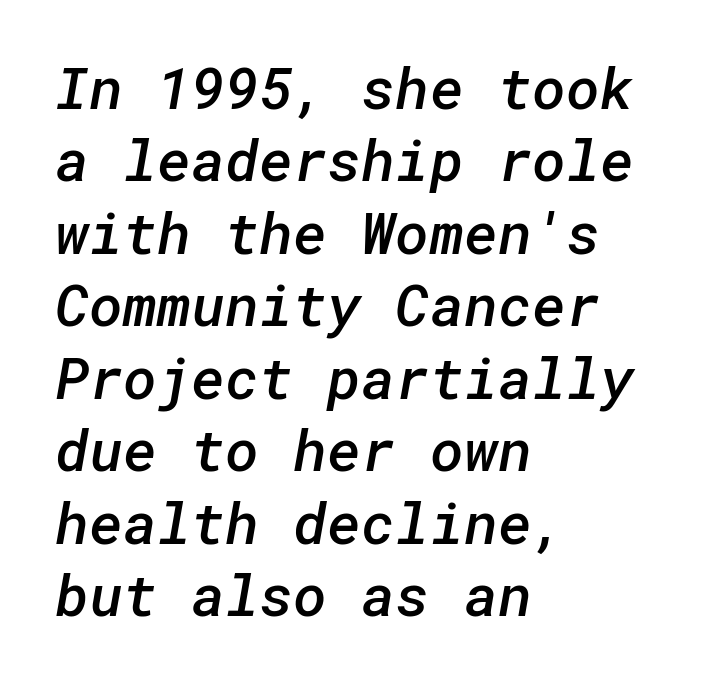
Typesetter's note: demi weight, one step under bold. The baseline area is clear. The rows are spaced the way most documents space them. Teacher's note: observe the even left margin — that is flush-left alignment. Between one letter and the next there's only the usual sliver of space. Nothing sits at the stroke ends, so this counts as sans-serif.
